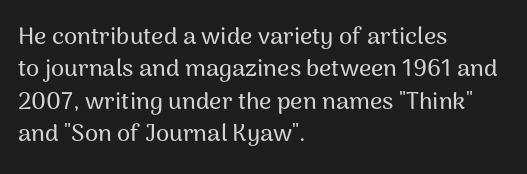
{"italic": "no", "underline": "no", "align": "left", "line_spacing": "normal", "line_spacing_ratio": 1.35, "letter_spacing": "normal", "letter_spacing_em": 0.0, "glyph_px": 24}
